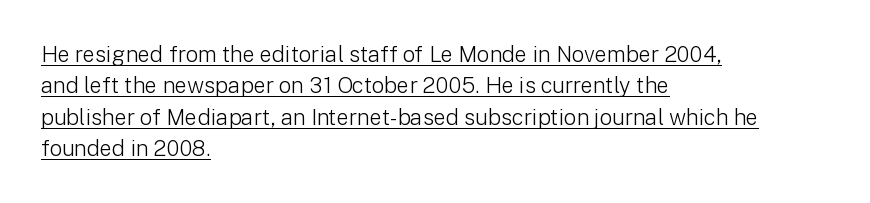
{"italic": "no", "bold": "no", "underline": "yes", "align": "left", "line_spacing": "normal", "line_spacing_ratio": 1.43, "letter_spacing": "normal", "letter_spacing_em": 0.0, "glyph_px": 22}
